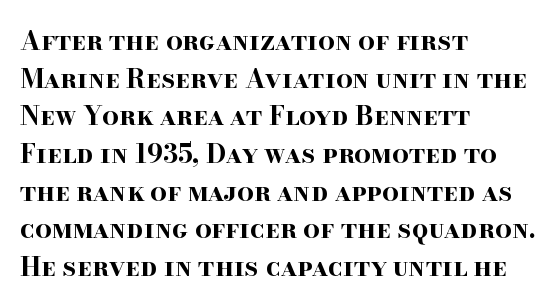
{"italic": "no", "bold": "yes", "underline": "no", "align": "left", "line_spacing": "normal", "line_spacing_ratio": 1.45, "letter_spacing": "normal", "letter_spacing_em": 0.0, "glyph_px": 26}
